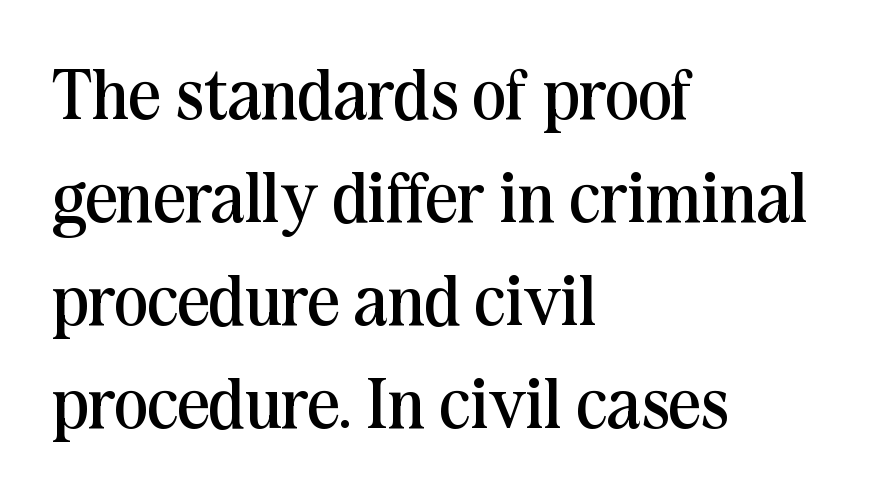
The image shows 71 px regular-weight serif type, upright; set left-aligned, normal line spacing (1.45x), normal letter spacing, not underlined; medium stroke contrast and a medium x-height.
